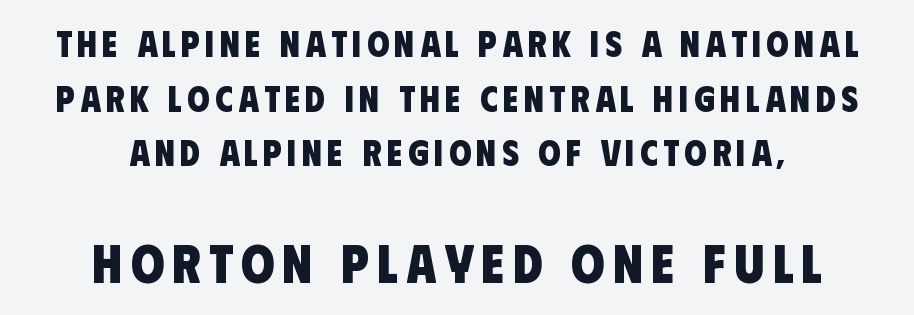
The image shows 54 px heavy, condensed sans-serif type; set centered, normal line spacing (1.52x), not underlined; the second (bottom) block is 1.5x larger; low stroke contrast and a large x-height.
